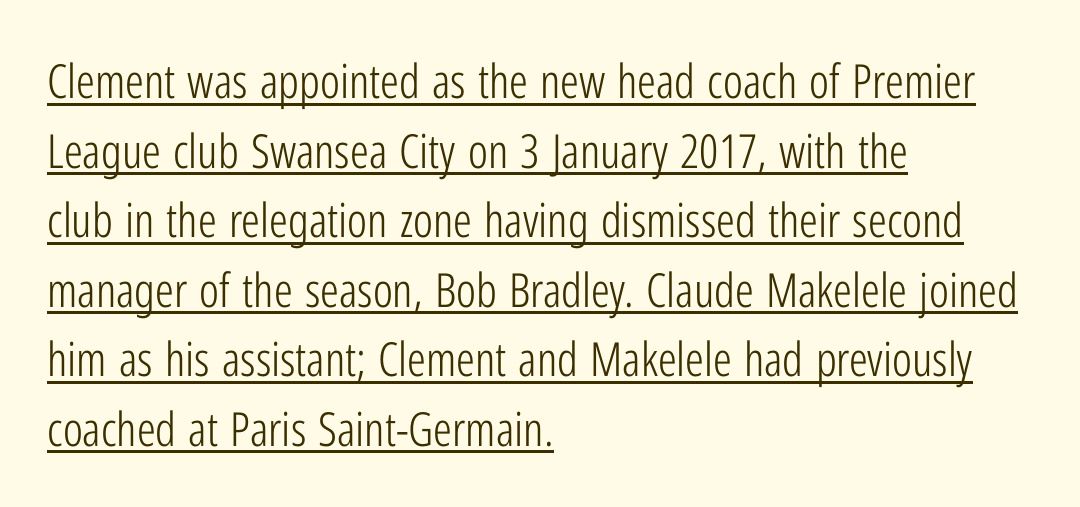
{"serif": "no", "italic": "no", "bold": "no", "weight": "light", "width": "condensed", "stroke_contrast": "low", "x_height": "medium", "monospaced": "no", "underline": "yes", "align": "left", "line_spacing": "normal", "line_spacing_ratio": 1.48, "letter_spacing": "normal", "letter_spacing_em": 0.0, "glyph_px": 47}
